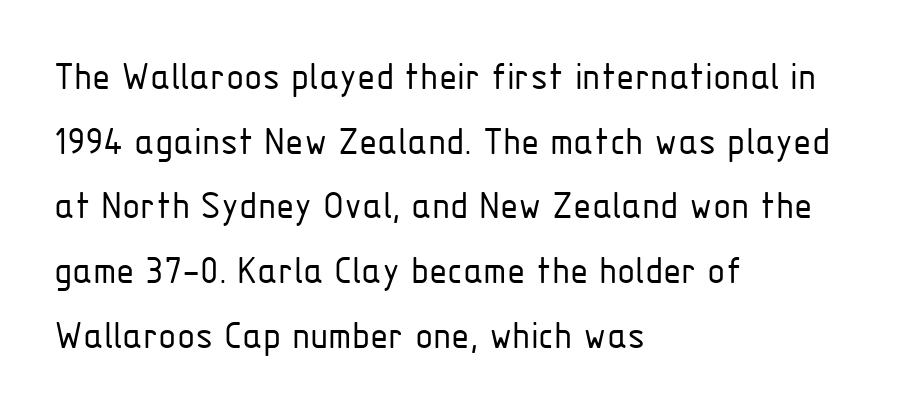
Q: Is the text bold? A: No.
Q: Is the text italic (slanted)? A: No, it is upright.
Q: Is the typeface a serif or a sans-serif typeface? A: Sans-serif.
Q: Is the text underlined? A: No.
Q: How is the paragraph aligned? A: Left-aligned.
Q: Is the spacing between letters normal or unusually wide? A: Normal.
Q: Is the spacing between lines tight, normal or loose? A: Normal.
Q: Width (condensed, normal, or wide)? A: Condensed.
Q: Stroke contrast? A: Low.
Q: x-height? A: Medium.
Q: Monospaced? A: No.
